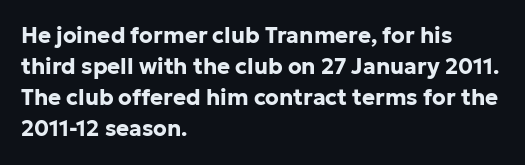
Ordinary non-slanted type is in use. The space between consecutive lines is moderate. The strokes are fattened all the way to bold. No extra tracking has been applied to these lines. Quick note: underline off. The typesetter chose a ragged-right arrangement here.
